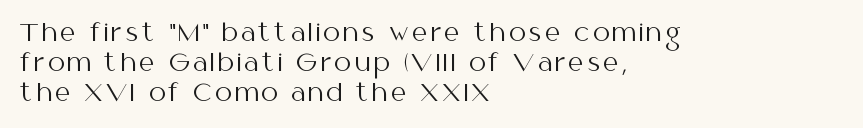
Q: Is the text bold? A: No.
Q: Is the text italic (slanted)? A: No, it is upright.
Q: Is the text underlined? A: No.
Q: How is the paragraph aligned? A: Left-aligned.
